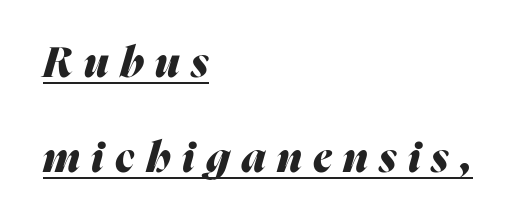
{"italic": "yes", "lean": "right", "slant_degrees": 16, "bold": "yes", "weight": "heavy", "width": "normal", "stroke_contrast": "medium", "x_height": "medium", "monospaced": "no", "underline": "yes", "align": "left", "line_spacing": "loose", "line_spacing_ratio": 2.26, "letter_spacing": "wide", "letter_spacing_em": 0.27, "glyph_px": 42}
